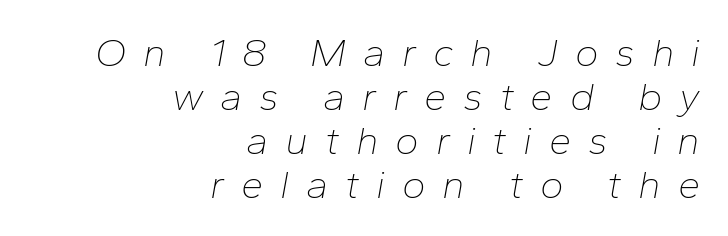
Q: Is the text bold? A: No.
Q: Is the text italic (slanted)? A: Yes, it leans right by about 10 degrees.
Q: Is the text underlined? A: No.
Q: How is the paragraph aligned? A: Right-aligned.
Q: Is the spacing between letters normal or unusually wide? A: Unusually wide.
Q: Is the spacing between lines tight, normal or loose? A: Tight.
Q: Width (condensed, normal, or wide)? A: Normal.
Q: Stroke contrast? A: Low.
Q: x-height? A: Medium.
Q: Monospaced? A: No.
